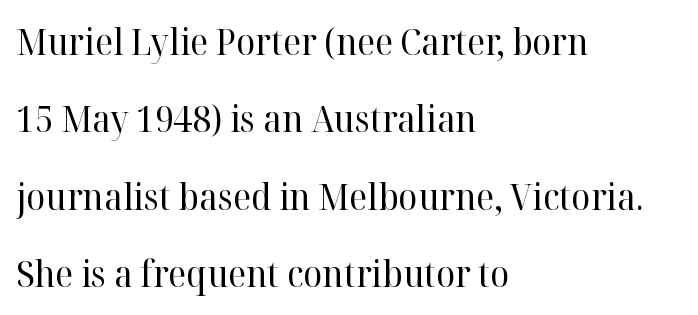
{"serif": "yes", "italic": "no", "bold": "no", "weight": "regular", "width": "normal", "stroke_contrast": "high", "x_height": "medium", "monospaced": "no", "underline": "no", "align": "left", "line_spacing": "loose", "line_spacing_ratio": 2.15, "letter_spacing": "normal", "letter_spacing_em": 0.0, "glyph_px": 36}
